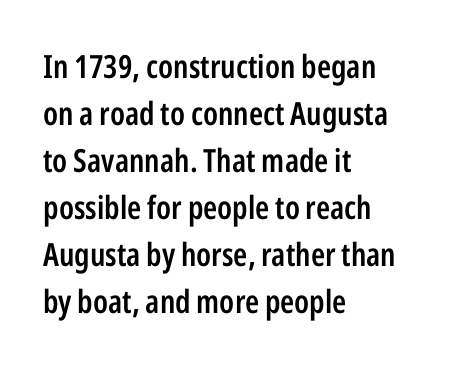
In terms of posture, this sample is upright. All the whitespace from short lines collects on the right. Underlining? Definitely not there. In terms of letterform style, serifs are entirely absent.
